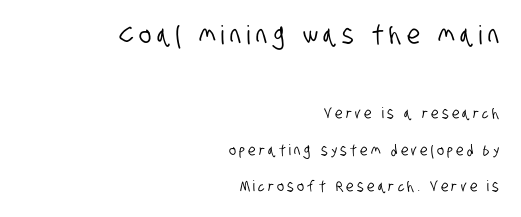
{"underline": "no", "align": "right", "line_spacing": "loose", "line_spacing_ratio": 2.44, "letter_spacing": "wide", "letter_spacing_em": 0.22, "larger_block": "first", "size_ratio": 1.73, "glyph_px": 26}
